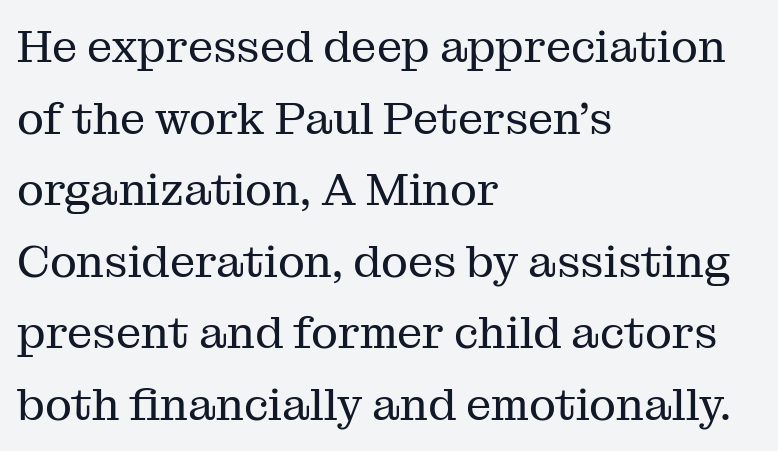
Q: Is the text bold? A: No.
Q: Is the text italic (slanted)? A: No, it is upright.
Q: Is the typeface a serif or a sans-serif typeface? A: Serif.
Q: Is the text underlined? A: No.
Q: How is the paragraph aligned? A: Left-aligned.
Q: Is the spacing between letters normal or unusually wide? A: Normal.
Q: Is the spacing between lines tight, normal or loose? A: Normal.
Q: Width (condensed, normal, or wide)? A: Normal.
Q: Stroke contrast? A: Medium.
Q: x-height? A: Medium.
Q: Monospaced? A: No.
